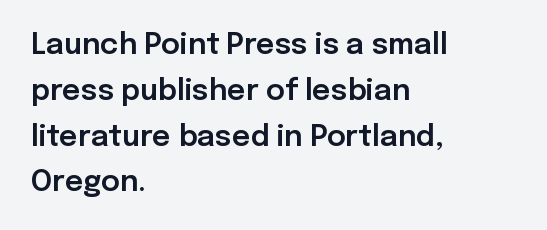
Q: Is the text italic (slanted)? A: No, it is upright.
Q: Is the typeface a serif or a sans-serif typeface? A: Sans-serif.
Q: Is the text underlined? A: No.
Q: How is the paragraph aligned? A: Left-aligned.
Q: Is the spacing between letters normal or unusually wide? A: Normal.
Q: Is the spacing between lines tight, normal or loose? A: Normal.
Q: Width (condensed, normal, or wide)? A: Normal.
Q: Stroke contrast? A: Low.
Q: x-height? A: Medium.
Q: Monospaced? A: No.
